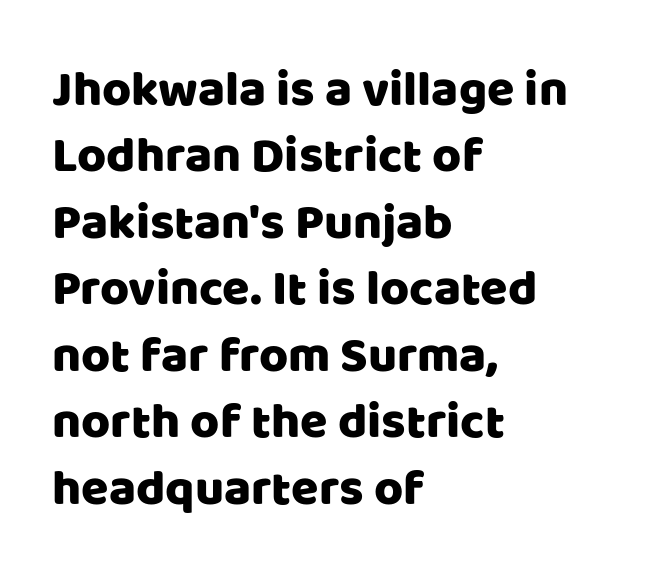
Q: Is the text italic (slanted)? A: No, it is upright.
Q: Is the typeface a serif or a sans-serif typeface? A: Sans-serif.
Q: Is the text underlined? A: No.
Q: How is the paragraph aligned? A: Left-aligned.
Q: Is the spacing between letters normal or unusually wide? A: Normal.
Q: Is the spacing between lines tight, normal or loose? A: Normal.
Q: Width (condensed, normal, or wide)? A: Normal.
Q: Stroke contrast? A: Low.
Q: x-height? A: Large.
Q: Monospaced? A: No.
